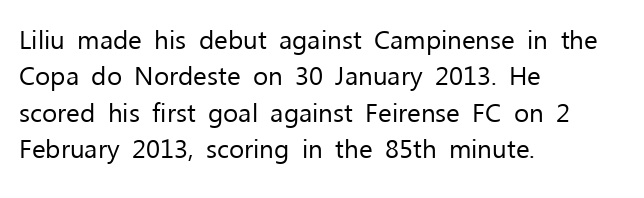
Short and long lines alike share a common starting point at left. The typeface has the unassuming heft of standard copy or less. Is the letter spacing exaggerated? No — it looks like the ordinary default. Has an underline been added? It has not. Posture: vertical.
